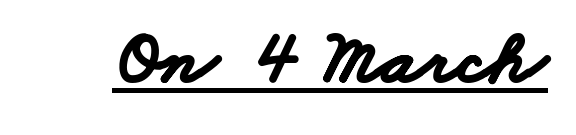
The letterforms sit shoulder to shoulder at normal distance. These characters rest on top of a visible drawn line. The typesetting leans heavy: a genuine bold. This sample uses a sans-serif face. The rendering uses natural spacing where letterforms have individual widths.
